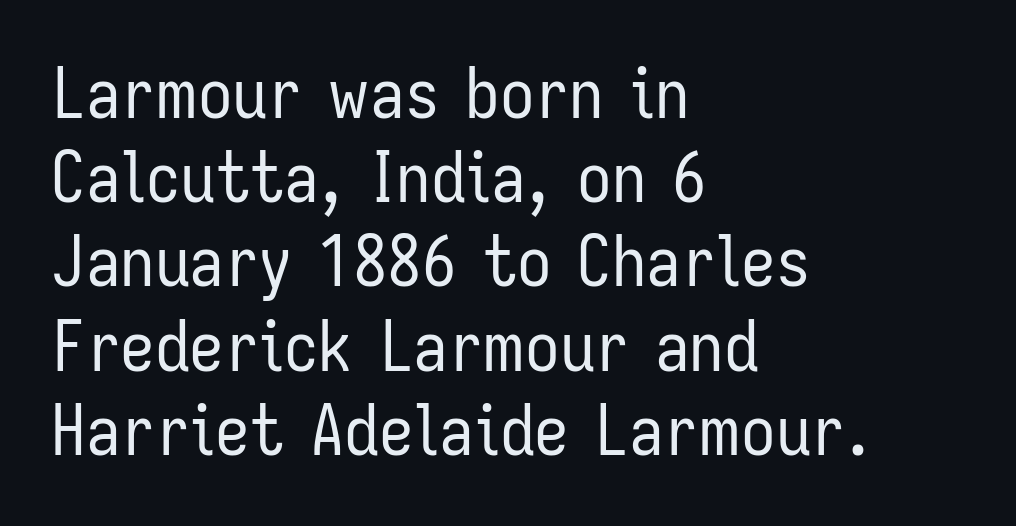
Every stem runs plumb, perpendicular to the baseline. The text block is weighted toward the left margin, trailing off unevenly rightward. Quick note: underline off. Nothing heavy about these letters — not bold at all. Serifs: no, the terminals of the letterforms are clean. Glyph-to-glyph distance matches everyday printed text.
